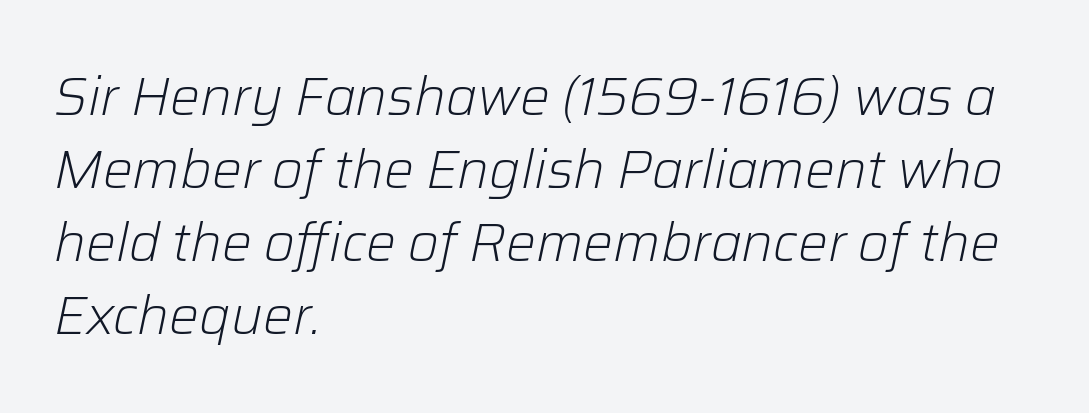
The image shows 53 px light type, italic (leaning right); set left-aligned, normal line spacing (1.38x), normal letter spacing, not underlined; low stroke contrast and a medium x-height.
